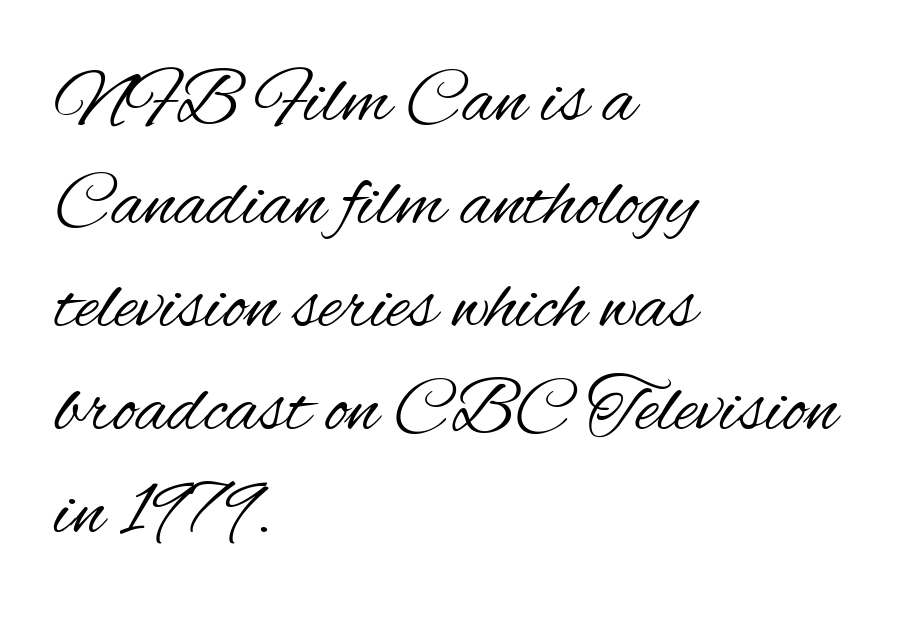
The image shows 78 px regular-weight, condensed sans-serif type; set left-aligned, normal line spacing (1.32x), normal letter spacing, not underlined; medium stroke contrast and a small x-height.
